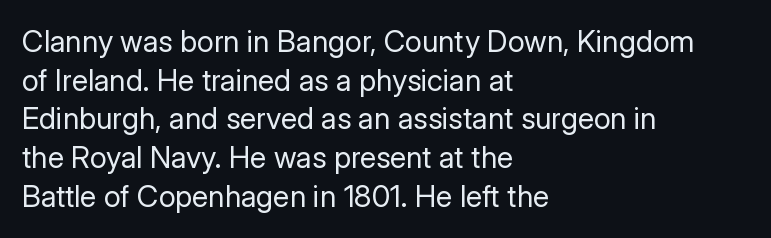
The image shows 30 px regular-weight sans-serif type, upright; set left-aligned, normal line spacing (1.29x), normal letter spacing, not underlined; low stroke contrast and a medium x-height.
